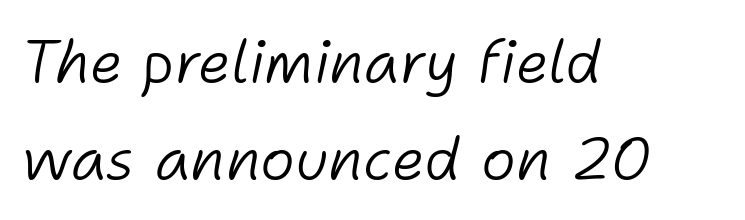
The image shows 59 px light type, italic (leaning right); set left-aligned, normal line spacing (1.65x), normal letter spacing, not underlined; low stroke contrast and a medium x-height.
